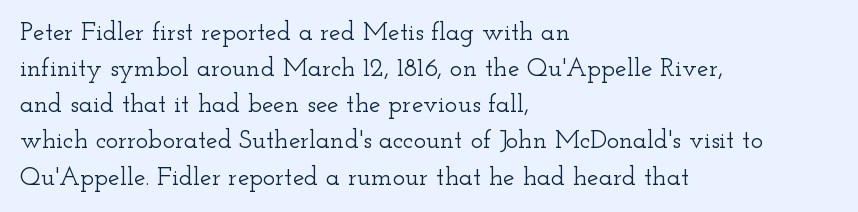
The image shows 26 px text type, upright; set left-aligned, normal line spacing (1.39x), normal letter spacing, not underlined.
